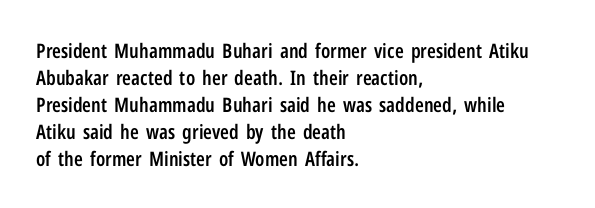
Designer's note — italics off, roman on. These lines are set flush left with a ragged right edge. The area under the type is left untouched. A normal amount of white space separates one row of letters from the next.
